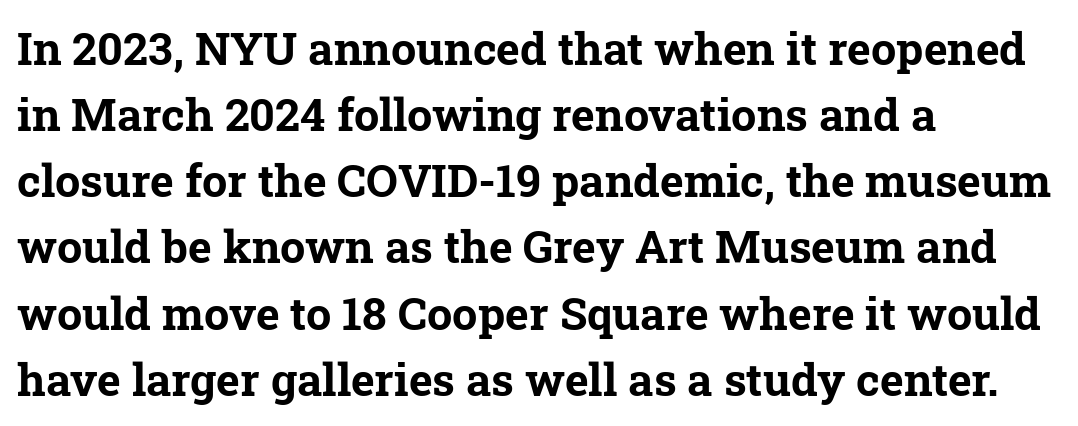
The image shows 45 px bold serif type; set left-aligned, normal line spacing (1.47x), normal letter spacing, not underlined; low stroke contrast and a medium x-height.
